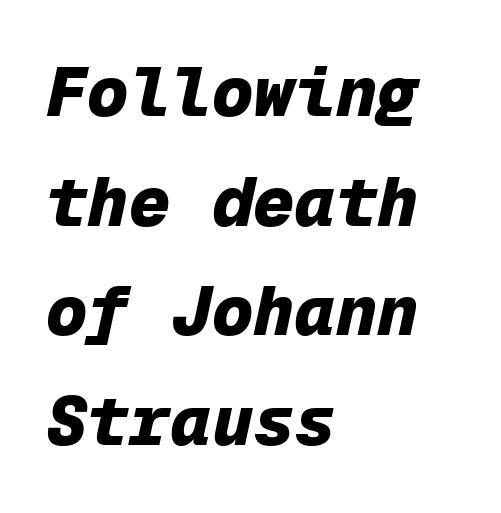
Q: Is the text bold? A: Yes.
Q: Is the text italic (slanted)? A: Yes, it leans right by about 12 degrees.
Q: Is the text underlined? A: No.
Q: How is the paragraph aligned? A: Left-aligned.
Q: Is the spacing between letters normal or unusually wide? A: Normal.
Q: Is the spacing between lines tight, normal or loose? A: Normal.
Q: Width (condensed, normal, or wide)? A: Normal.
Q: Stroke contrast? A: Low.
Q: x-height? A: Medium.
Q: Monospaced? A: Yes.
